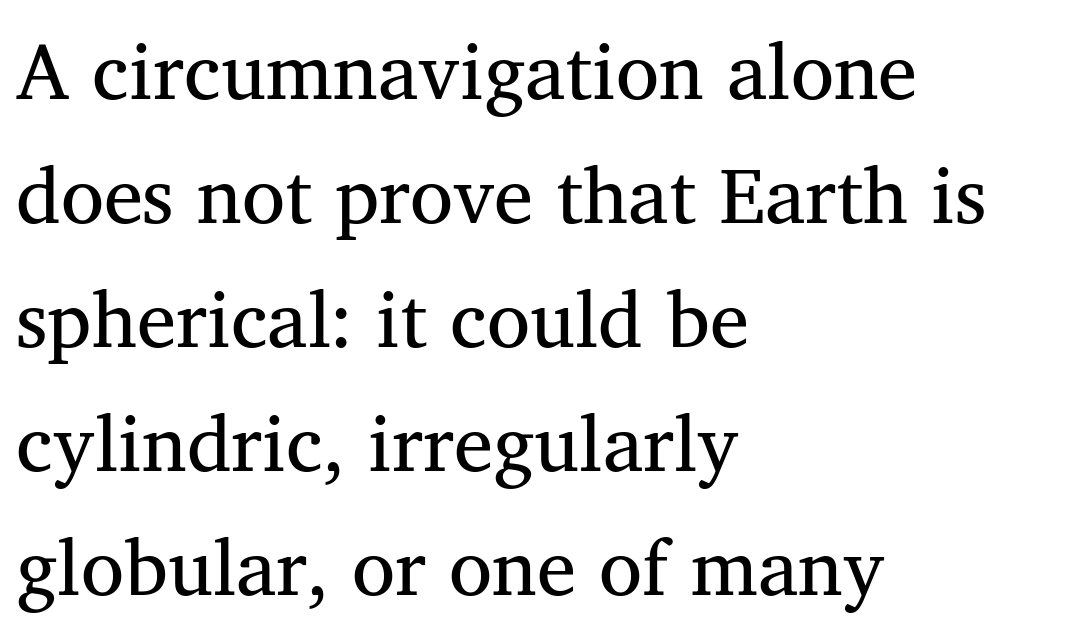
Default kerning and tracking; the words read as compact shapes. Reading down the column, the eye jumps a familiar distance to each next line. This rendering features lettering with no underline. The passage shown is typed in a proportional face where columns would drift.
